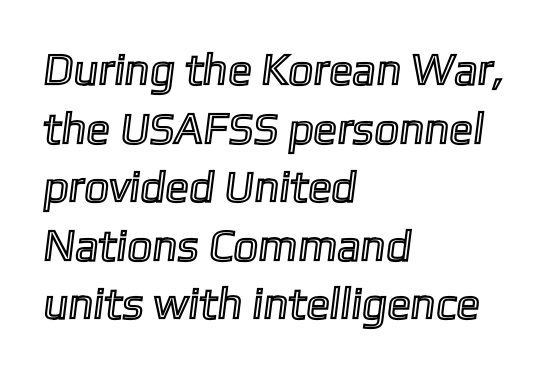
The image shows 44 px text type; set left-aligned, normal line spacing (1.33x), normal letter spacing, not underlined; a medium x-height.
